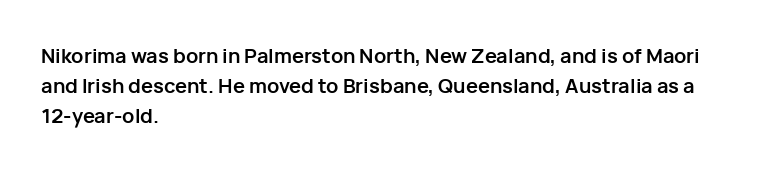
Q: Is the text bold? A: Yes.
Q: Is the text italic (slanted)? A: No, it is upright.
Q: Is the text underlined? A: No.
Q: How is the paragraph aligned? A: Left-aligned.
Q: Is the spacing between letters normal or unusually wide? A: Normal.
Q: Is the spacing between lines tight, normal or loose? A: Normal.
